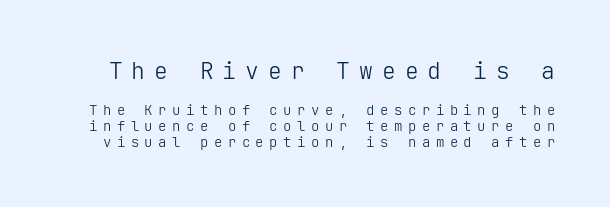
The image shows 23 px text type, upright; set tight line spacing (1.14x), unusually wide letter spacing (+0.39 em), not underlined; the first (top) block is 1.64x larger.
